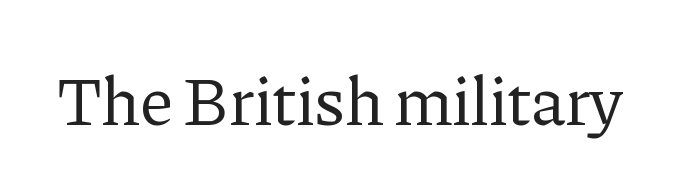
Q: Is the text bold? A: No.
Q: Is the text italic (slanted)? A: No, it is upright.
Q: Is the typeface a serif or a sans-serif typeface? A: Serif.
Q: Is the text underlined? A: No.
Q: Is the spacing between letters normal or unusually wide? A: Normal.
Q: Width (condensed, normal, or wide)? A: Normal.
Q: Stroke contrast? A: Low.
Q: x-height? A: Medium.
Q: Monospaced? A: No.
